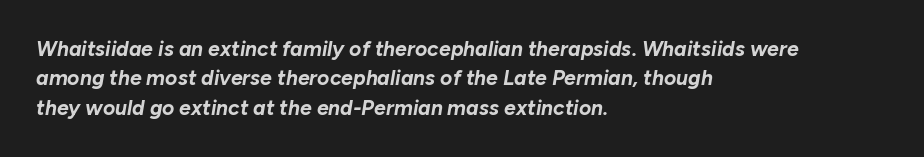
Vertical spacing — default. The words here are not underlined. The letterforms sit shoulder to shoulder at normal distance. These words are printed bold, with thick strokes throughout. Designer's note — italics engaged. A classic flush-left, rag-right setting is used for this passage.
